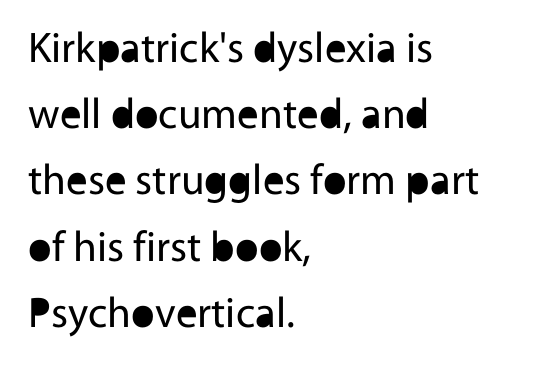
Q: Is the text bold? A: No.
Q: Is the text italic (slanted)? A: No, it is upright.
Q: Is the typeface a serif or a sans-serif typeface? A: Sans-serif.
Q: Is the text underlined? A: No.
Q: How is the paragraph aligned? A: Left-aligned.
Q: Is the spacing between letters normal or unusually wide? A: Normal.
Q: Is the spacing between lines tight, normal or loose? A: Normal.
Q: Width (condensed, normal, or wide)? A: Normal.
Q: x-height? A: Medium.
Q: Monospaced? A: No.
